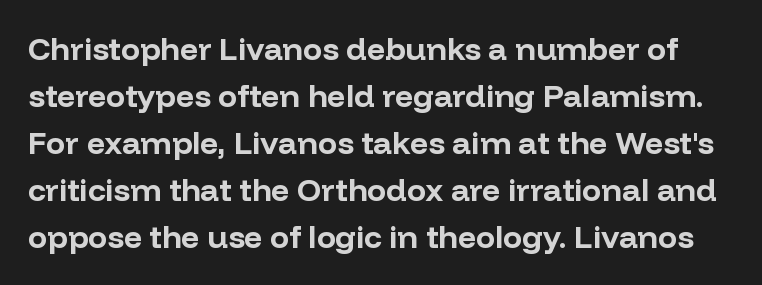
{"serif": "no", "italic": "no", "bold": "yes", "weight": "bold", "width": "normal", "stroke_contrast": "low", "x_height": "medium", "monospaced": "no", "underline": "no", "line_spacing": "normal", "line_spacing_ratio": 1.47, "letter_spacing": "normal", "letter_spacing_em": 0.0, "glyph_px": 32}
